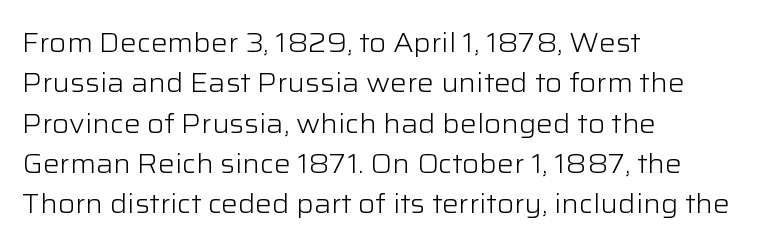
The image shows 26 px text type, upright; set left-aligned, normal line spacing (1.55x), normal letter spacing, not underlined.
